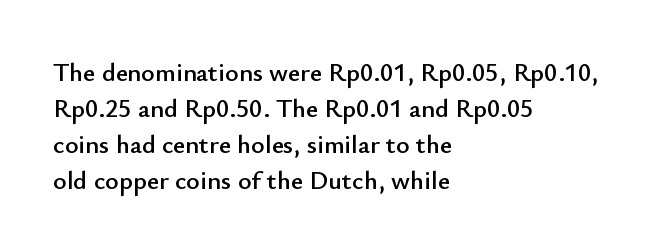
This is roman type, the default non-slanted kind. Standard letterfit; no display-style spreading of the glyphs. Evenly set lines give the paragraph a standard silhouette. The specimen omits any rule beneath the text block's lines. The paragraph shown leans on its left margin.
